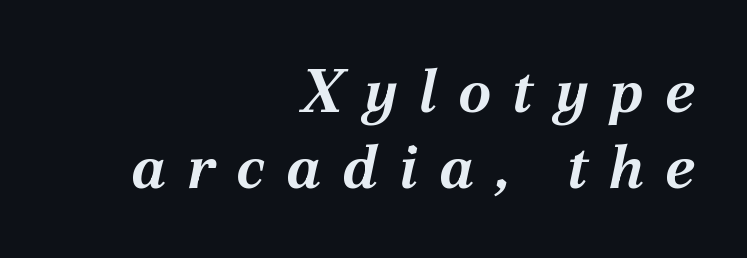
The baseline area is clear. What's the leading like? Ordinary, nothing unusual. Inter-character spacing is expanded well beyond the font's built-in metrics. You can tell it's italic because the verticals aren't actually vertical.
